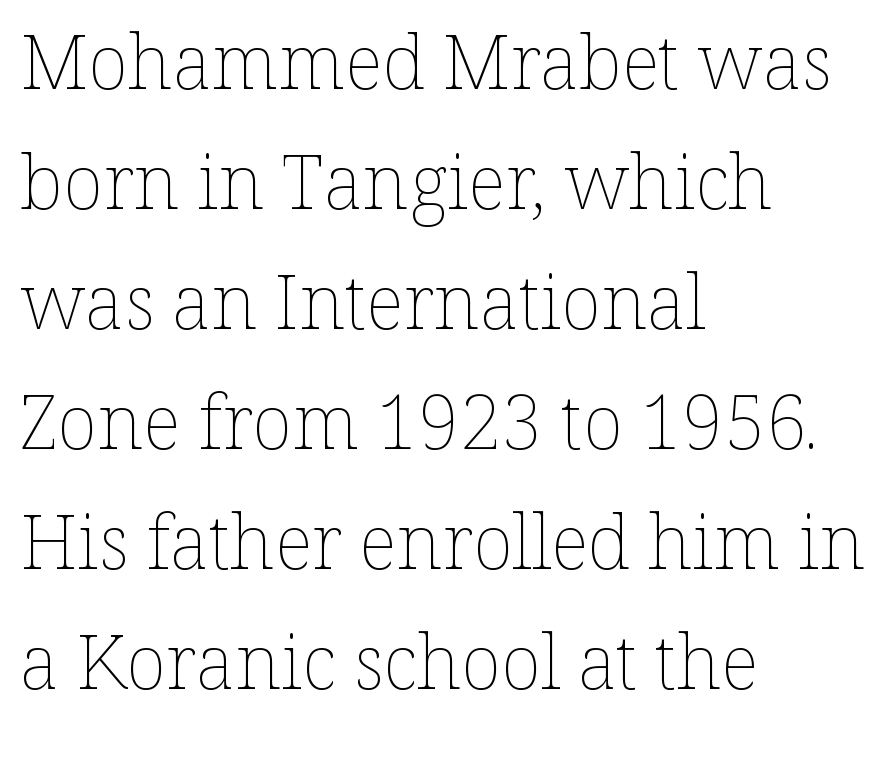
Rendered with straight, roman letterforms. The rendering anchors every line to the left-hand side. Weight: in the light-to-regular range. The rendering uses natural spacing where letterforms have individual widths. Clear beneath every line of the passage.
